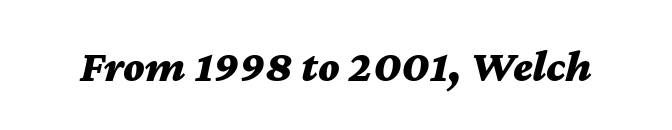
Q: Is the text bold? A: Yes.
Q: Is the text italic (slanted)? A: Yes, it leans right by about 12 degrees.
Q: Is the text underlined? A: No.
Q: Is the spacing between letters normal or unusually wide? A: Normal.
Q: Width (condensed, normal, or wide)? A: Wide.
Q: Stroke contrast? A: Medium.
Q: x-height? A: Medium.
Q: Monospaced? A: No.
